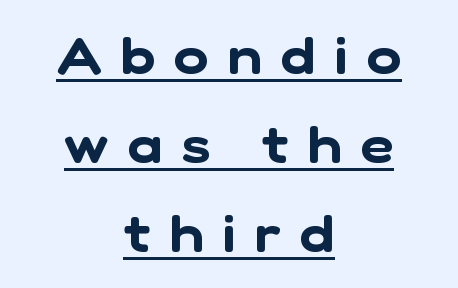
{"serif": "no", "width": "normal", "stroke_contrast": "low", "x_height": "medium", "monospaced": "no", "underline": "yes", "align": "center", "line_spacing_ratio": 1.71, "letter_spacing": "wide", "letter_spacing_em": 0.37, "glyph_px": 52}
